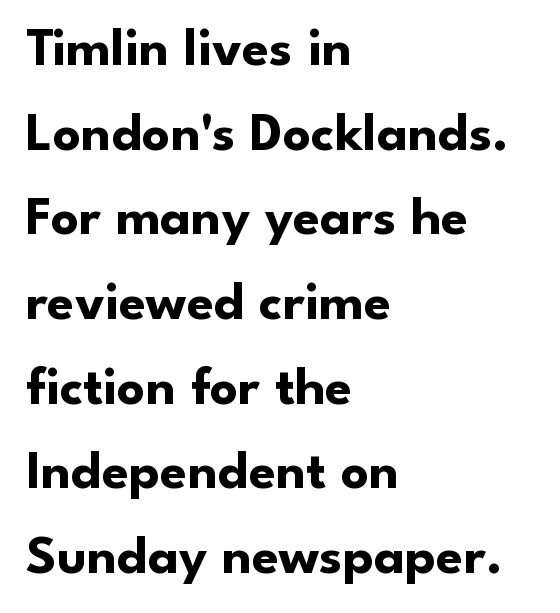
{"serif": "no", "italic": "no", "bold": "yes", "weight": "bold", "width": "normal", "stroke_contrast": "low", "x_height": "small", "monospaced": "no", "underline": "no", "align": "left", "line_spacing": "normal", "line_spacing_ratio": 1.54, "letter_spacing": "normal", "letter_spacing_em": 0.0, "glyph_px": 55}
